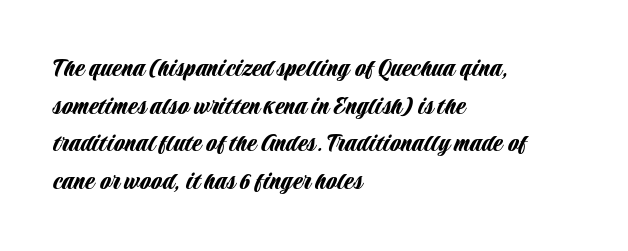
{"serif": "no", "width": "condensed", "stroke_contrast": "low", "x_height": "large", "monospaced": "no", "underline": "no", "align": "left", "line_spacing": "normal", "line_spacing_ratio": 1.34, "letter_spacing": "normal", "letter_spacing_em": 0.0, "glyph_px": 28}
